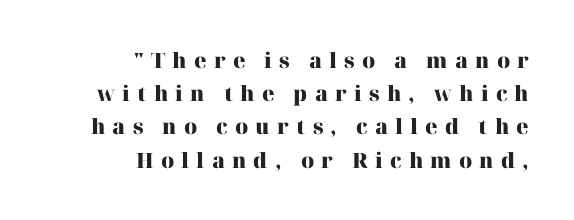
{"italic": "no", "bold": "yes", "underline": "no", "align": "right", "line_spacing": "normal", "line_spacing_ratio": 1.58, "letter_spacing": "wide", "letter_spacing_em": 0.34, "glyph_px": 21}
